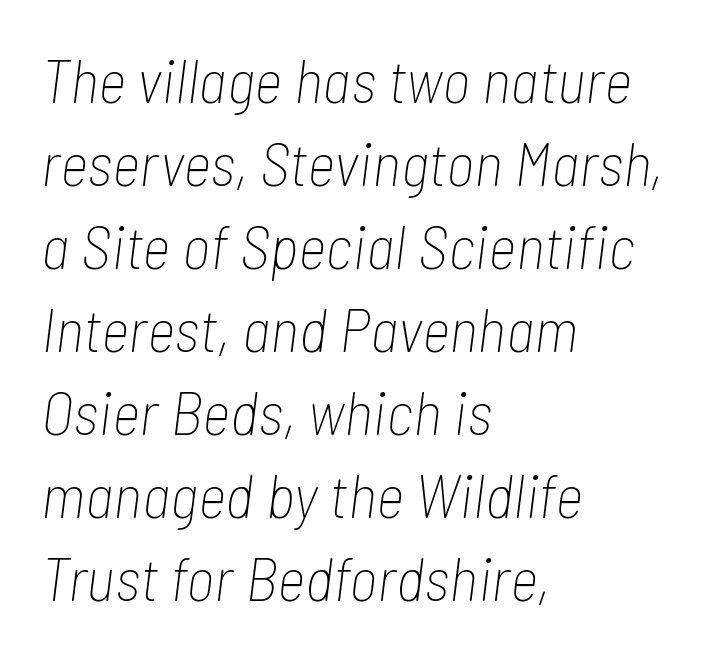
Rendered with sloped, italic letterforms. Bold? No — there's no thickening of the strokes. Interline gaps are of average width in this sample. Honestly, there is no underline to notice here at all.
